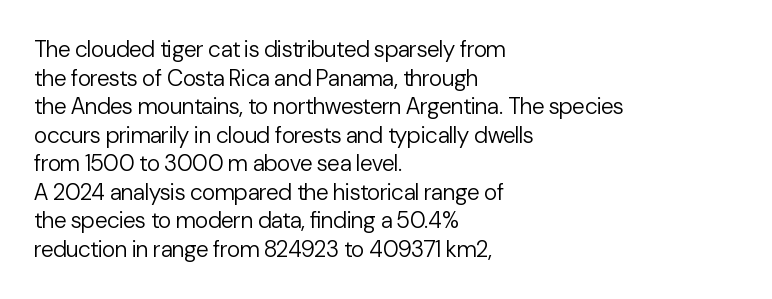
{"italic": "no", "bold": "no", "underline": "no", "align": "left", "line_spacing_ratio": 1.24, "letter_spacing": "normal", "letter_spacing_em": 0.0, "glyph_px": 23}
